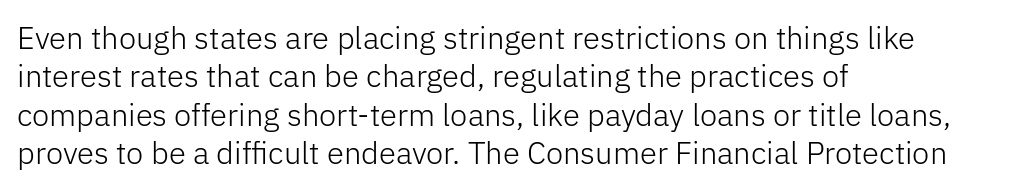
The image shows 31 px light sans-serif type, upright; set left-aligned, line spacing 1.24x, normal letter spacing, not underlined; low stroke contrast and a medium x-height.
